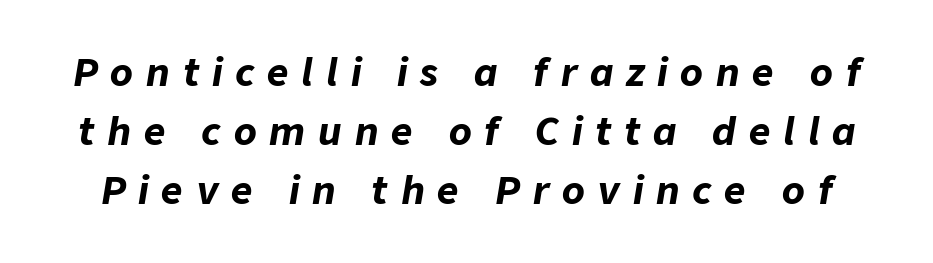
The image shows 37 px bold type, italic (leaning right); set normal line spacing (1.59x), unusually wide letter spacing (+0.35 em), not underlined; low stroke contrast and a medium x-height.
